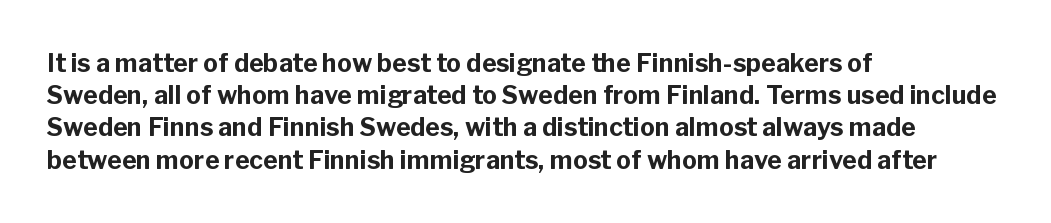
{"italic": "no", "bold": "yes", "underline": "no", "align": "left", "line_spacing": "normal", "line_spacing_ratio": 1.29, "letter_spacing": "normal", "letter_spacing_em": 0.0, "glyph_px": 25}
